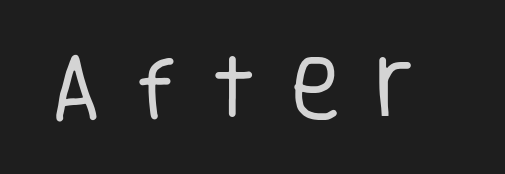
The image shows 69 px regular-weight, condensed sans-serif type, upright; set unusually wide letter spacing (+0.49 em), not underlined; low stroke contrast and a large x-height.
